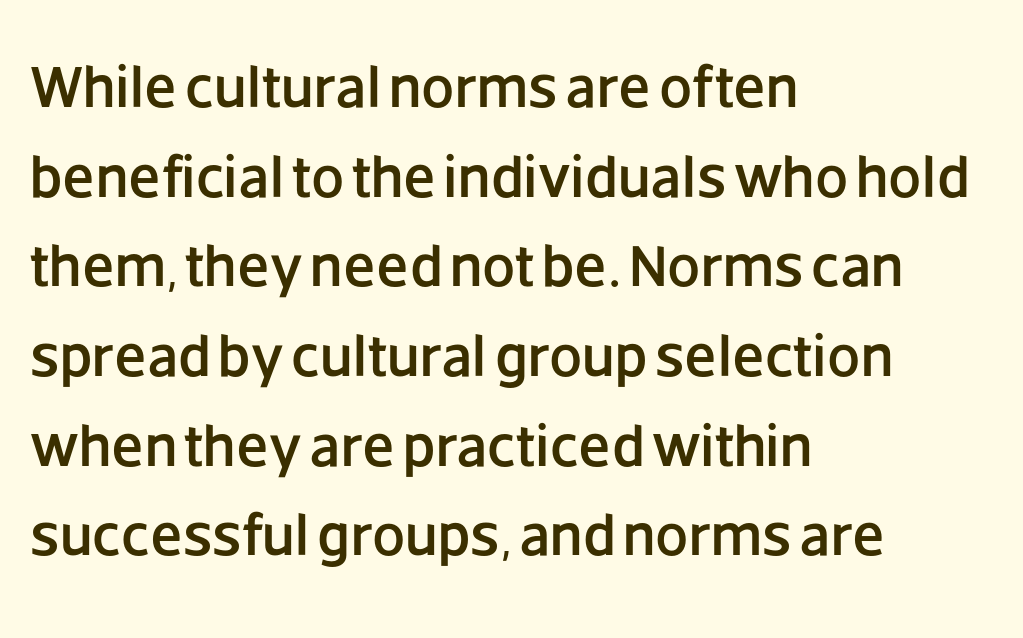
Notice how the stems are strictly vertical — no italics here. Reading down the block, your eye returns to a fixed left position each line. These lines are rendered in a variable-pitch font. Short note: letters normally spaced. Note: no serifs on the glyphs. Has an underline been added? It has not.
